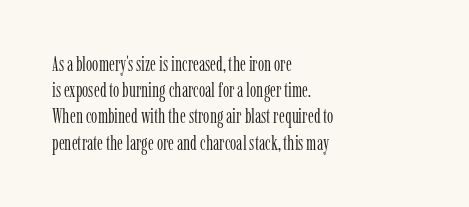
The image shows 20 px text type, upright; set left-aligned, normal line spacing (1.31x), normal letter spacing, not underlined.
